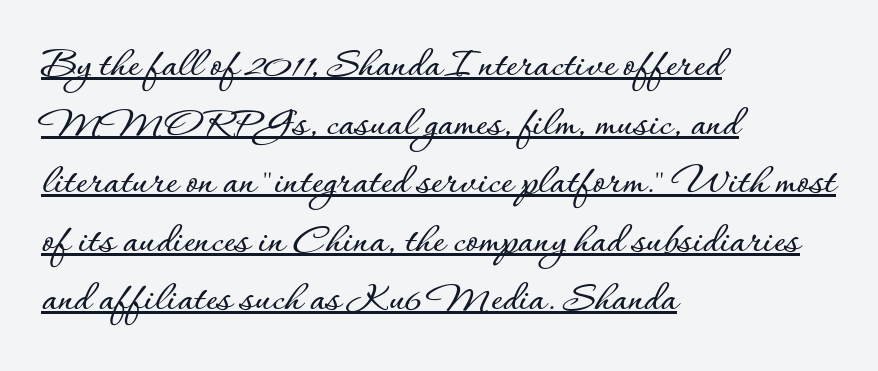
Compared with a centered layout, this one pins lines to the left instead. You could not count columns in this text — the font is proportionally spaced. Between one letter and the next there's only the usual sliver of space. Honestly, the underline is the first thing you notice here. Notice how descenders clear the ascenders below comfortably — that's standard leading.
